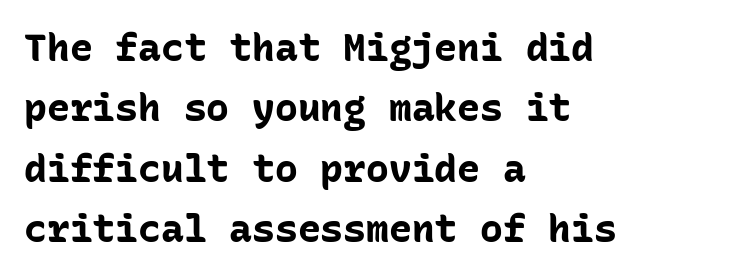
The font is running at its bold setting. Do the letters lean? They stand straight. Fixed-width glyphs throughout — classic coding-font behaviour. The words here are not underlined. These lines are set flush left with a ragged right edge.
